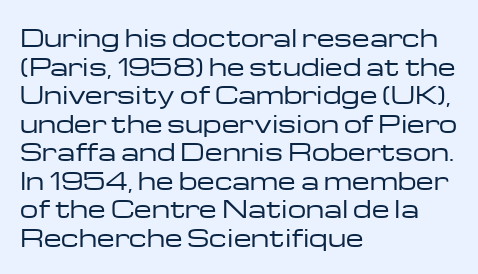
The image shows 23 px text type, upright; set left-aligned, line spacing 1.24x, normal letter spacing, not underlined.
